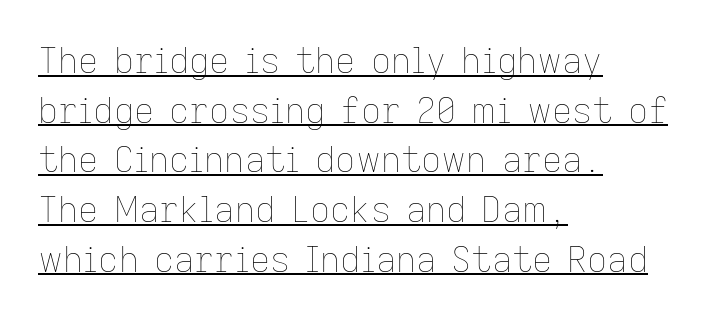
The horizontal fit of the characters is conventional and even. Weight: not bold — regular or lighter. Does a line run under the words? Yes, clearly. Quick note: not italic, upright. Each new line begins a customary step beneath the previous one. Proportional: the letters do not fall into vertical columns.
